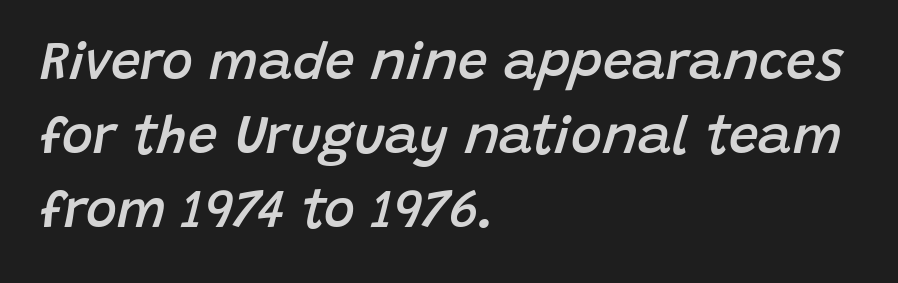
Q: Is the text bold? A: Semi-bold.
Q: Is the text italic (slanted)? A: Yes, it leans right by about 15 degrees.
Q: Is the text underlined? A: No.
Q: How is the paragraph aligned? A: Left-aligned.
Q: Is the spacing between letters normal or unusually wide? A: Normal.
Q: Is the spacing between lines tight, normal or loose? A: Normal.
Q: Width (condensed, normal, or wide)? A: Normal.
Q: Stroke contrast? A: Low.
Q: x-height? A: Large.
Q: Monospaced? A: No.
